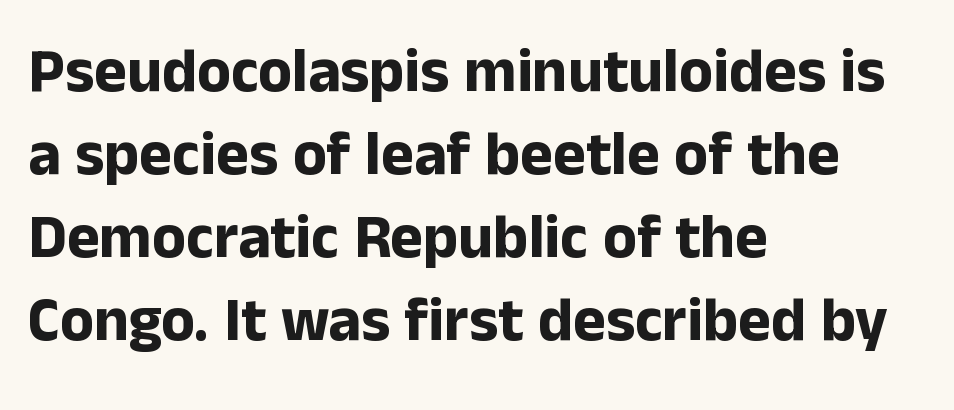
{"serif": "no", "italic": "no", "bold": "yes", "weight": "bold", "width": "normal", "stroke_contrast": "low", "x_height": "medium", "monospaced": "no", "underline": "no", "align": "left", "line_spacing": "normal", "line_spacing_ratio": 1.34, "letter_spacing": "normal", "letter_spacing_em": 0.0, "glyph_px": 62}
